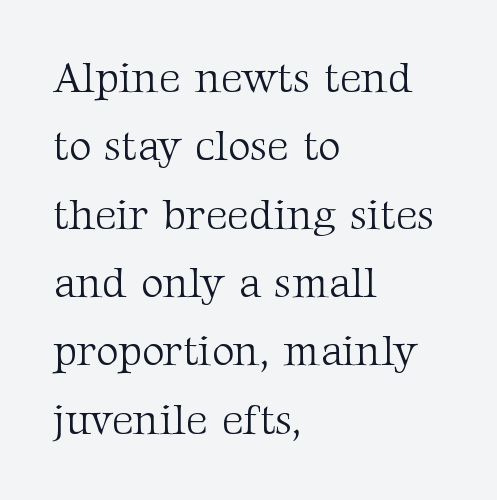
Q: Is the text bold? A: No.
Q: Is the text italic (slanted)? A: No, it is upright.
Q: Is the typeface a serif or a sans-serif typeface? A: Serif.
Q: Is the text underlined? A: No.
Q: How is the paragraph aligned? A: Left-aligned.
Q: Is the spacing between letters normal or unusually wide? A: Normal.
Q: Is the spacing between lines tight, normal or loose? A: Normal.
Q: Width (condensed, normal, or wide)? A: Normal.
Q: Stroke contrast? A: Medium.
Q: x-height? A: Medium.
Q: Monospaced? A: No.
